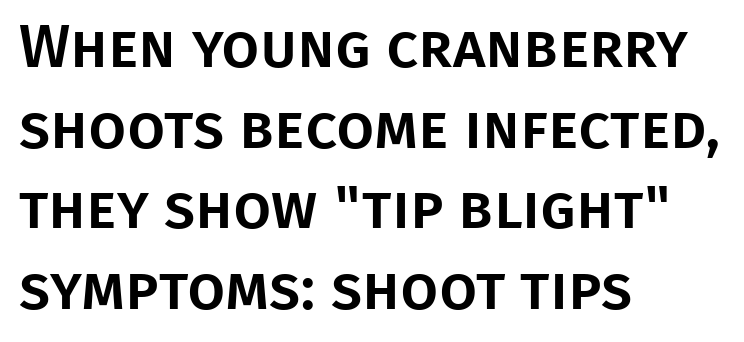
These lines are composed in type without serifs. Think of a printed novel: that variable character pitch is what you see here. Casual observation: everything's shoved over to the left. In terms of letterspacing, this is plain default setting.
